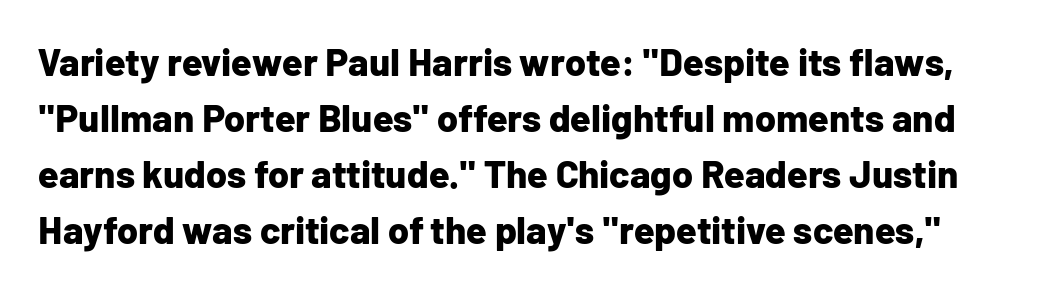
Each letter keeps its own natural width here, so spacing adapts to shape. In terms of letterspacing, this is plain default setting. What's the leading like? Ordinary, nothing unusual. Characters remain perfectly vertical along every line. Underlining? Definitely not there.
